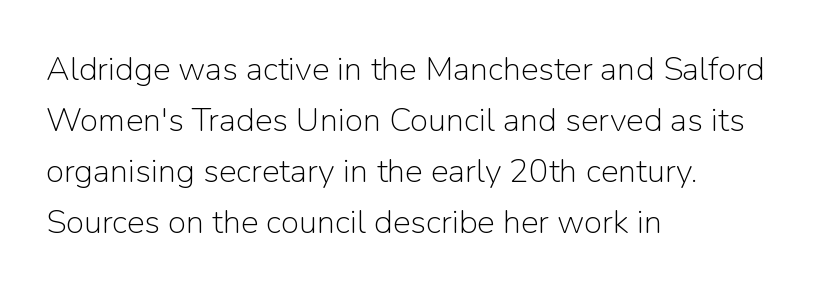
Q: Is the text bold? A: No.
Q: Is the text italic (slanted)? A: No, it is upright.
Q: Is the typeface a serif or a sans-serif typeface? A: Sans-serif.
Q: Is the text underlined? A: No.
Q: How is the paragraph aligned? A: Left-aligned.
Q: Is the spacing between letters normal or unusually wide? A: Normal.
Q: Is the spacing between lines tight, normal or loose? A: Normal.
Q: Width (condensed, normal, or wide)? A: Normal.
Q: Stroke contrast? A: Low.
Q: x-height? A: Medium.
Q: Monospaced? A: No.
